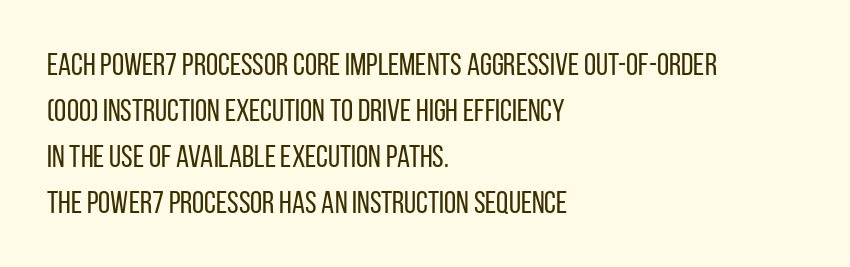
Layout note: lines flush left. Underline: absent. The letters stand upright; this is a roman face. Type style note: lacks serifs. The font sits on the lighter half of the weight spectrum, regular included. This sample uses plain, unmodified letter spacing.
